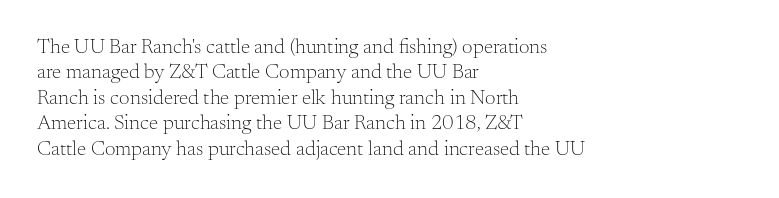
{"italic": "no", "bold": "no", "underline": "no", "align": "left", "line_spacing_ratio": 1.21, "letter_spacing": "normal", "letter_spacing_em": 0.0, "glyph_px": 21}
